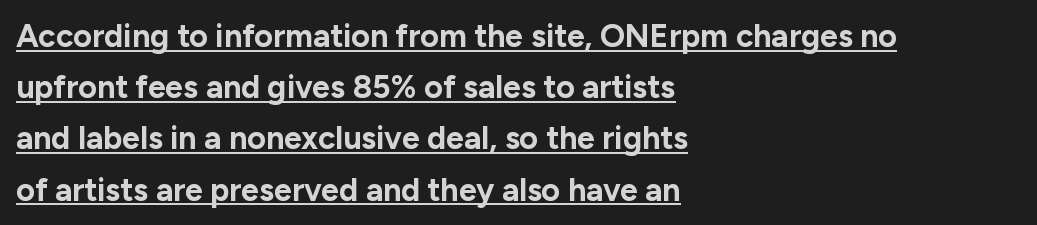
This sample has the flowing, uneven cadence of proportional lettering. In terms of letterform style, serifs are entirely absent. The horizontal fit of the characters is conventional and even. Heft: maximum for text — a bold. Each line of the rendering has a horizontal stroke beneath the glyphs.
